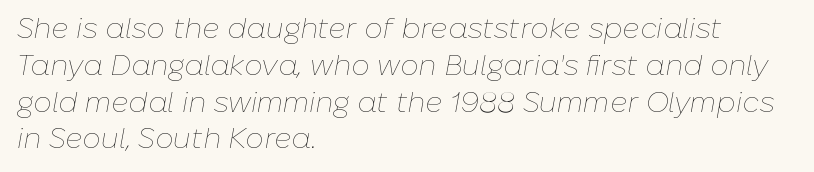
Q: Is the text bold? A: No.
Q: Is the text italic (slanted)? A: Yes, it leans right by about 10 degrees.
Q: Is the text underlined? A: No.
Q: How is the paragraph aligned? A: Left-aligned.
Q: Is the spacing between letters normal or unusually wide? A: Normal.
Q: Is the spacing between lines tight, normal or loose? A: Normal.
Q: Width (condensed, normal, or wide)? A: Normal.
Q: Stroke contrast? A: Low.
Q: x-height? A: Medium.
Q: Monospaced? A: No.
